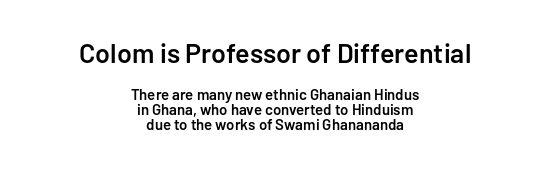
{"italic": "no", "bold": "semi", "underline": "no", "align": "center", "line_spacing": "tight", "line_spacing_ratio": 1.01, "letter_spacing": "normal", "letter_spacing_em": 0.0, "larger_block": "first", "size_ratio": 1.8, "glyph_px": 27}
